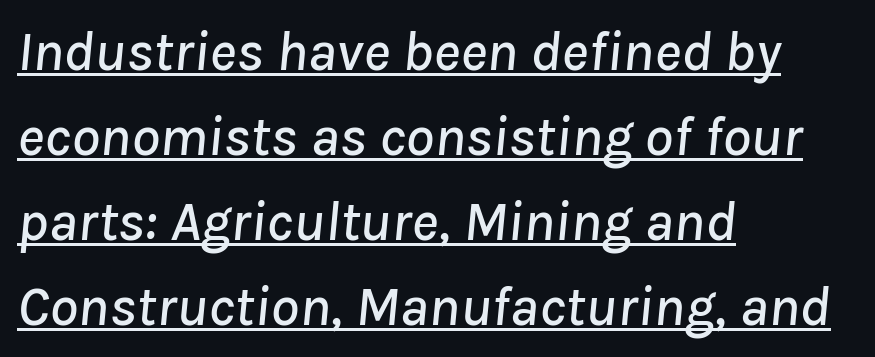
Q: Is the text italic (slanted)? A: Yes, it leans right by about 8 degrees.
Q: Is the text underlined? A: Yes.
Q: How is the paragraph aligned? A: Left-aligned.
Q: Is the spacing between letters normal or unusually wide? A: Normal.
Q: Is the spacing between lines tight, normal or loose? A: Normal.
Q: Width (condensed, normal, or wide)? A: Normal.
Q: Stroke contrast? A: Low.
Q: x-height? A: Medium.
Q: Monospaced? A: No.
